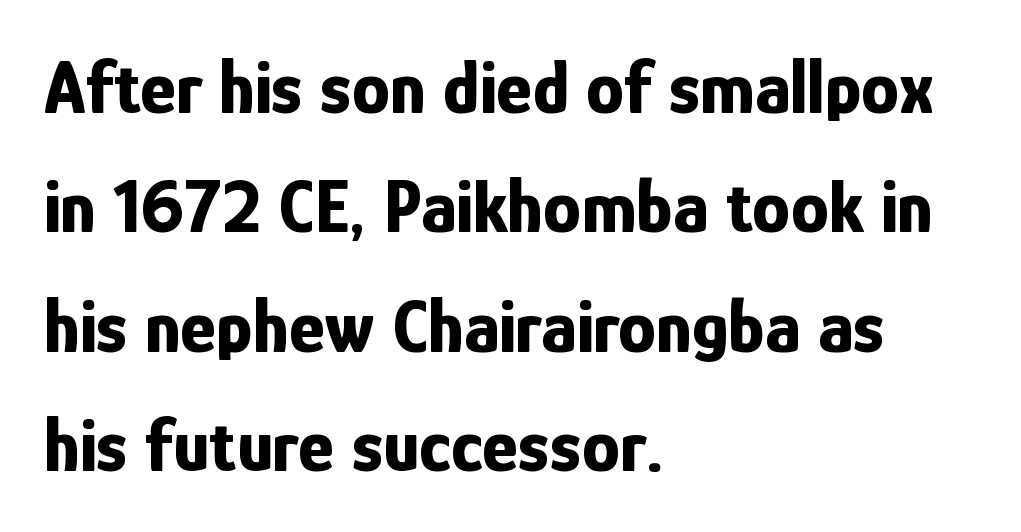
No italicization has been applied; the sample stays upright. Descender tails drop into unmarked territory. This block has exactly the height ordinary leading produces. Note the varied advance widths — an 'i' is clearly narrower than an 'm'.
